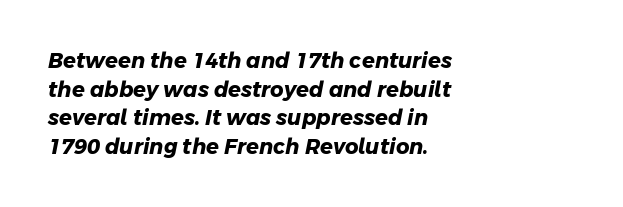
The image shows 21 px bold type; set left-aligned, normal line spacing (1.36x), normal letter spacing, not underlined.
